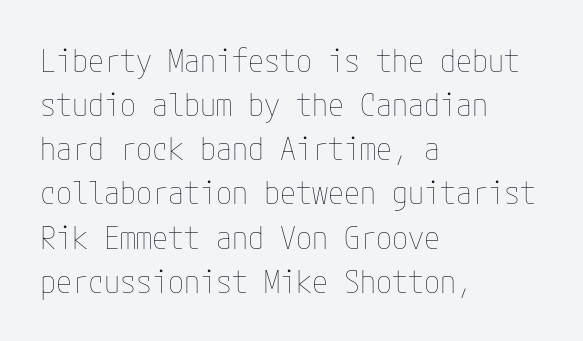
Compared with a centered layout, this one pins lines to the left instead. Ascenders rise straight up at ninety degrees. The zone under the glyphs is completely vacant. Horizontal bands of white between lines are of average thickness. A typesetter would call this zero additional tracking. Stroke mass is kept to a normal reading level or below.
